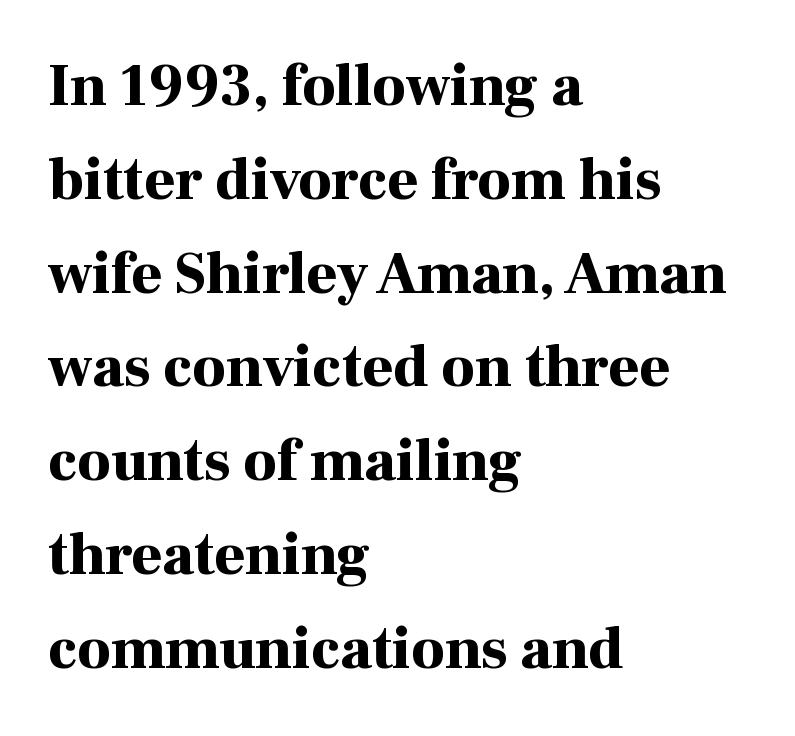
Stroke thickness is high; the sample reads as a true bold. Lines of text with bare space underneath. Check where the strokes stop: tiny serifs finish them off. There is no visible air inserted between adjacent glyphs. Posture: vertical.
